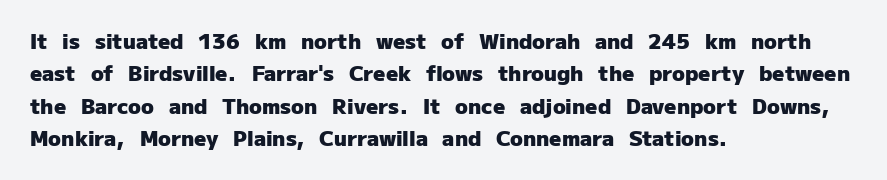
{"italic": "no", "bold": "yes", "underline": "no", "align": "left", "line_spacing": "normal", "line_spacing_ratio": 1.54, "letter_spacing": "normal", "letter_spacing_em": 0.0, "glyph_px": 21}
